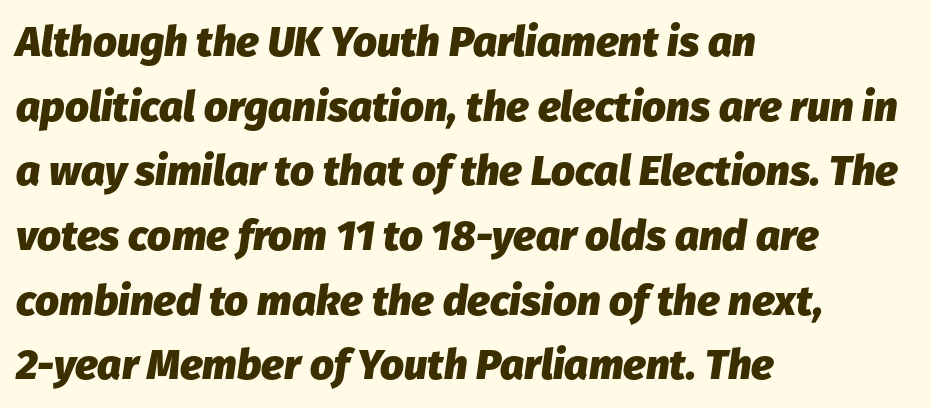
{"italic": "yes", "lean": "right", "slant_degrees": 8, "bold": "yes", "weight": "heavy", "width": "normal", "stroke_contrast": "low", "x_height": "medium", "monospaced": "no", "underline": "no", "align": "left", "line_spacing": "normal", "line_spacing_ratio": 1.54, "letter_spacing": "normal", "letter_spacing_em": 0.0, "glyph_px": 42}
